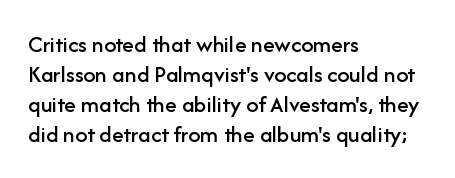
{"italic": "no", "underline": "no", "align": "left", "line_spacing": "normal", "line_spacing_ratio": 1.25, "letter_spacing": "normal", "letter_spacing_em": 0.0, "glyph_px": 24}
